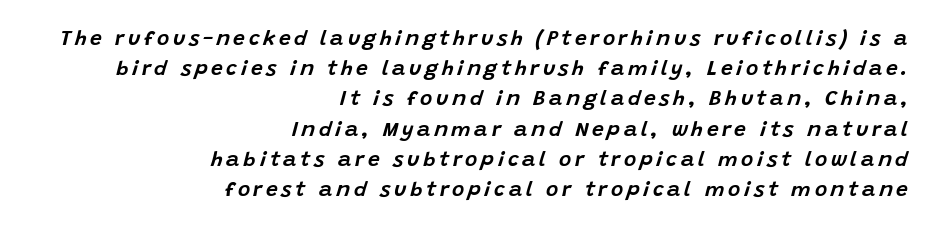
The image shows 21 px text type, italic (leaning right); set right-aligned, normal line spacing (1.44x), not underlined.
